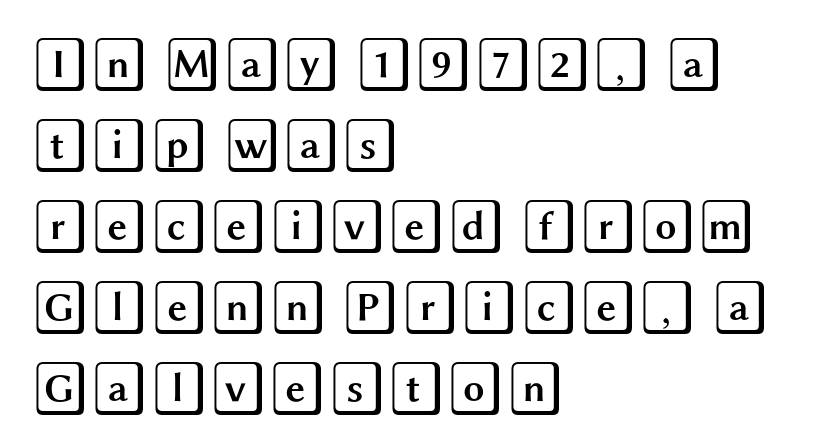
{"italic": "no", "width": "wide", "x_height": "large", "underline": "no", "align": "left", "line_spacing": "normal", "line_spacing_ratio": 1.5, "letter_spacing": "normal", "letter_spacing_em": 0.0, "glyph_px": 54}
